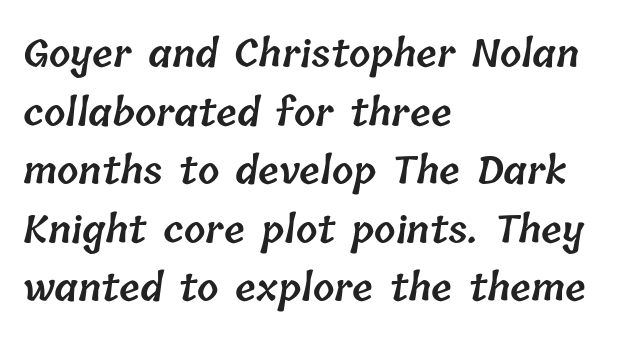
Plain, unruled lines of type. Emphasis by weight is partial: semibold. Alignment: flush left. The rendering uses a moderate line-height, typical for paragraphs. Spacing verdict: proportional, widths tailored to each character.
